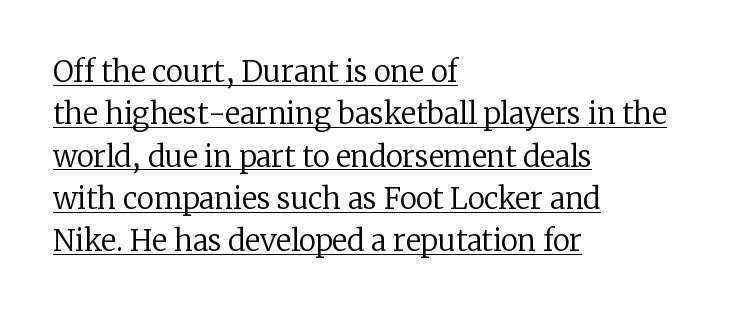
Q: Is the text bold? A: No.
Q: Is the text italic (slanted)? A: No, it is upright.
Q: Is the typeface a serif or a sans-serif typeface? A: Serif.
Q: Is the text underlined? A: Yes.
Q: How is the paragraph aligned? A: Left-aligned.
Q: Is the spacing between letters normal or unusually wide? A: Normal.
Q: Is the spacing between lines tight, normal or loose? A: Normal.
Q: Width (condensed, normal, or wide)? A: Normal.
Q: Stroke contrast? A: Low.
Q: x-height? A: Medium.
Q: Monospaced? A: No.
